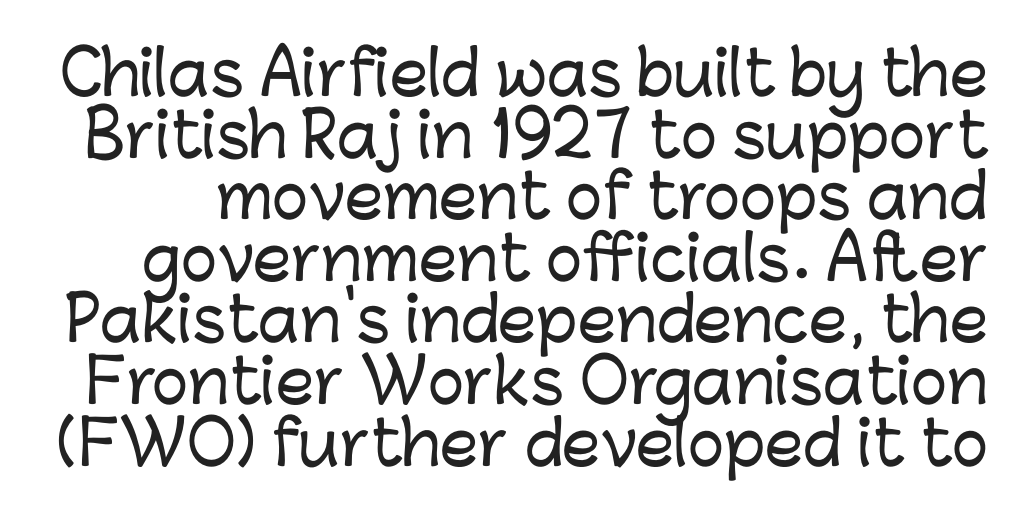
Q: Is the text italic (slanted)? A: No, it is upright.
Q: Is the typeface a serif or a sans-serif typeface? A: Sans-serif.
Q: Is the text underlined? A: No.
Q: Is the spacing between letters normal or unusually wide? A: Normal.
Q: Is the spacing between lines tight, normal or loose? A: Tight.
Q: Width (condensed, normal, or wide)? A: Normal.
Q: Stroke contrast? A: Low.
Q: x-height? A: Medium.
Q: Monospaced? A: No.
